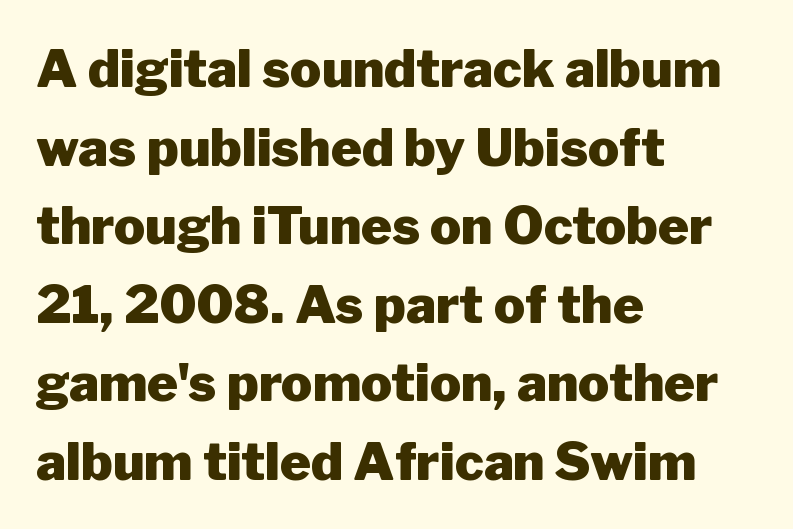
{"serif": "no", "italic": "no", "bold": "yes", "weight": "heavy", "width": "normal", "stroke_contrast": "low", "x_height": "medium", "monospaced": "no", "underline": "no", "align": "left", "line_spacing": "normal", "line_spacing_ratio": 1.51, "letter_spacing": "normal", "letter_spacing_em": 0.0, "glyph_px": 52}
